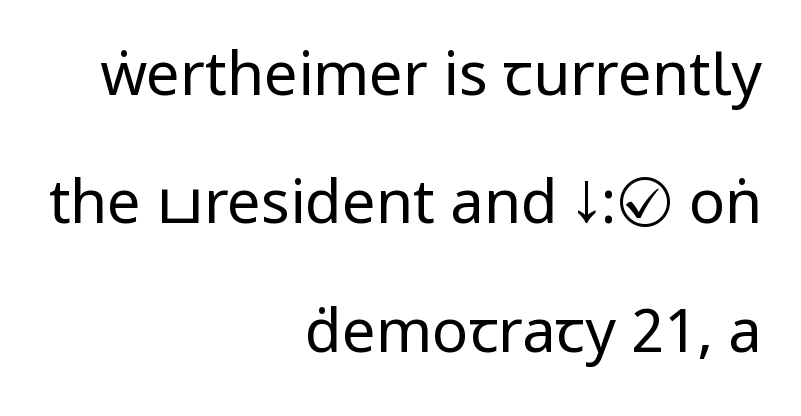
Q: Is the text bold? A: No.
Q: Is the text italic (slanted)? A: No, it is upright.
Q: Is the typeface a serif or a sans-serif typeface? A: Sans-serif.
Q: Is the text underlined? A: No.
Q: How is the paragraph aligned? A: Right-aligned.
Q: Is the spacing between letters normal or unusually wide? A: Normal.
Q: Is the spacing between lines tight, normal or loose? A: Loose.
Q: Width (condensed, normal, or wide)? A: Condensed.
Q: Stroke contrast? A: Low.
